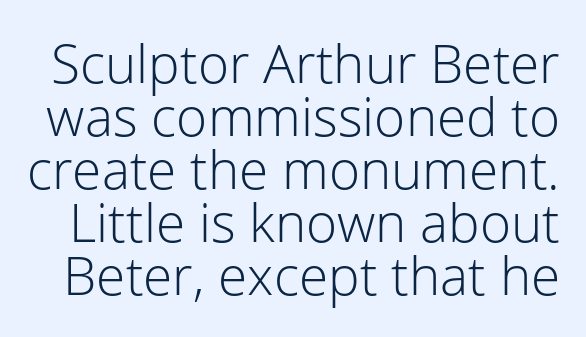
These lines are rendered in a variable-pitch font. Check under the words: just untouched page. Posture: vertical. The rendering shows plain stroke endings on the letterforms — a sans-serif design. Reading down the column, the eye jumps only a short way to each next line.
